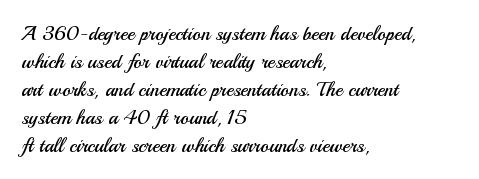
{"bold": "no", "underline": "no", "align": "left", "line_spacing": "normal", "line_spacing_ratio": 1.4, "letter_spacing": "normal", "letter_spacing_em": 0.0, "glyph_px": 20}
